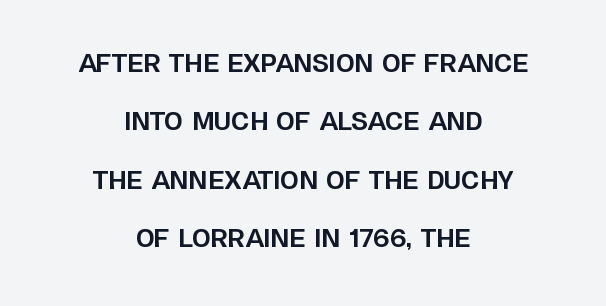
The image shows 24 px bold type, upright; set centered, loose line spacing (2.43x), normal letter spacing, not underlined.
